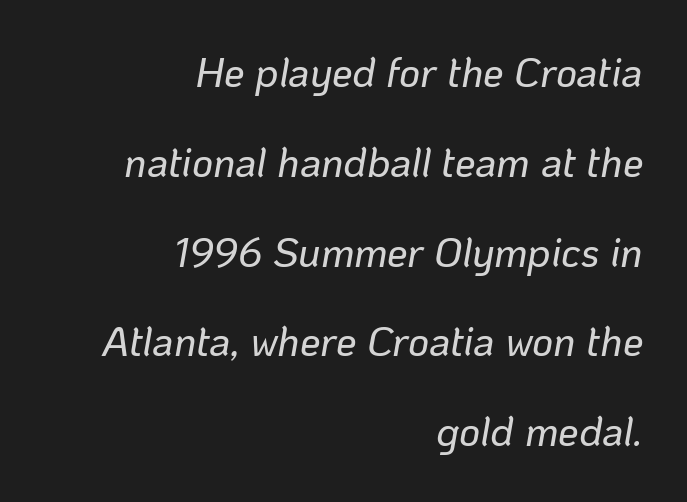
The image shows 41 px text type, italic (leaning right); set right-aligned, loose line spacing (2.19x), normal letter spacing, not underlined; low stroke contrast and a medium x-height.
